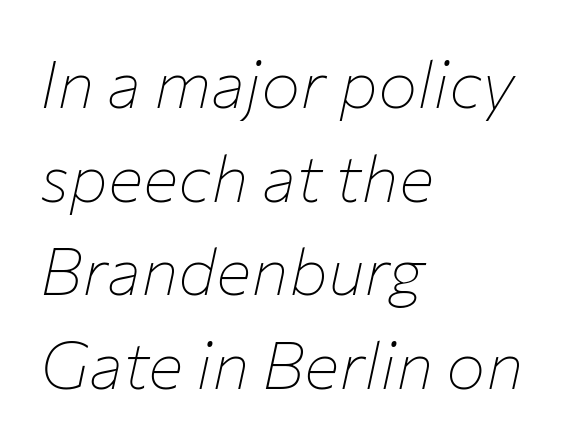
{"italic": "yes", "lean": "right", "slant_degrees": 12, "bold": "no", "weight": "thin", "width": "normal", "stroke_contrast": "low", "x_height": "medium", "monospaced": "no", "underline": "no", "align": "left", "line_spacing": "normal", "line_spacing_ratio": 1.42, "letter_spacing": "normal", "letter_spacing_em": 0.0, "glyph_px": 66}
